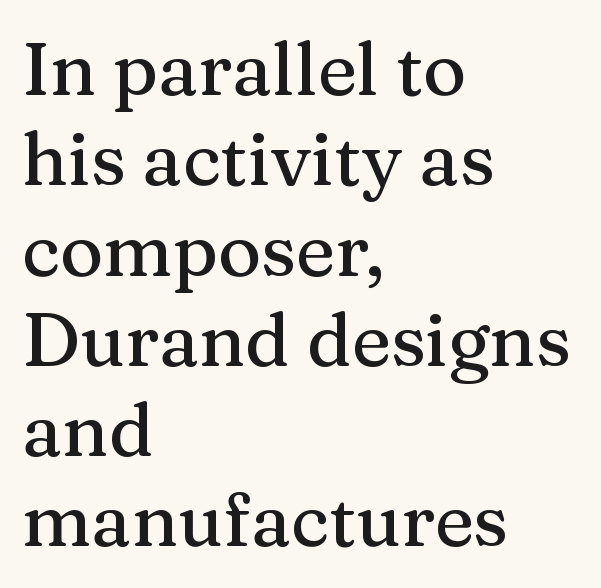
Q: Is the text italic (slanted)? A: No, it is upright.
Q: Is the typeface a serif or a sans-serif typeface? A: Serif.
Q: Is the text underlined? A: No.
Q: How is the paragraph aligned? A: Left-aligned.
Q: Is the spacing between letters normal or unusually wide? A: Normal.
Q: Width (condensed, normal, or wide)? A: Normal.
Q: Stroke contrast? A: Medium.
Q: x-height? A: Medium.
Q: Monospaced? A: No.
